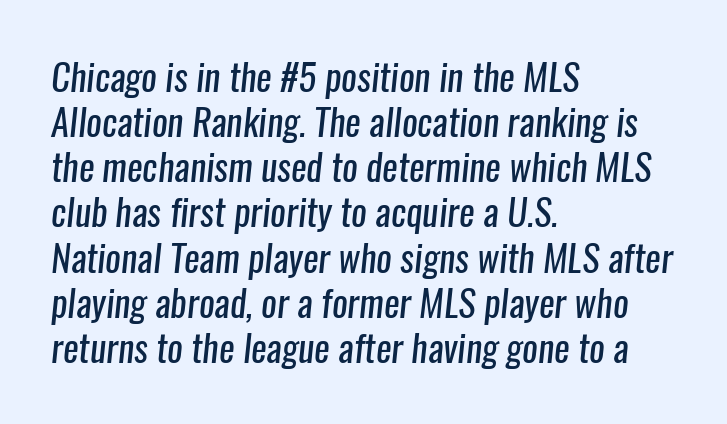
The cut favours lightness, reaching ordinary text weight at its darkest. The space directly below the letters is spotless. Tracking value appears to be zero — textbook default spacing. Each line starts at the same left margin while the right side varies. Each letter keeps its own natural width here, so spacing adapts to shape.
